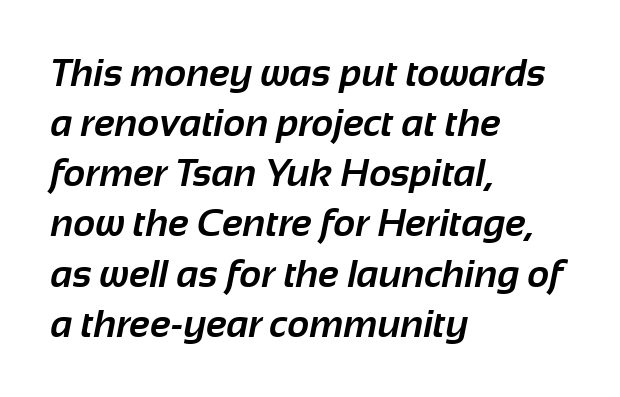
The face used here is a sans, in the tradition of grotesques and geometrics. Characters follow at the spacing the type designer built in. These lines are rendered in a variable-pitch font. A normal amount of white space separates one row of letters from the next. Caption: multi-line text, flush left, ragged right.
